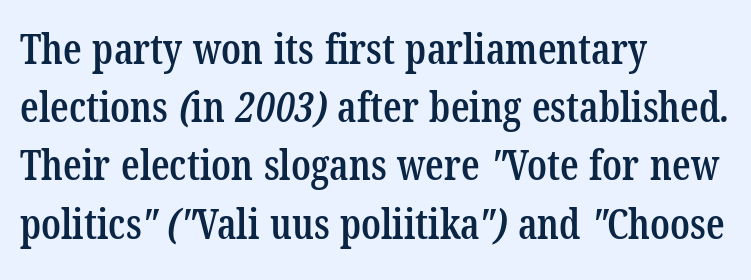
Q: Is the text bold? A: Semi-bold.
Q: Is the typeface a serif or a sans-serif typeface? A: Serif.
Q: Is the text underlined? A: No.
Q: How is the paragraph aligned? A: Left-aligned.
Q: Is the spacing between letters normal or unusually wide? A: Normal.
Q: Is the spacing between lines tight, normal or loose? A: Normal.
Q: Width (condensed, normal, or wide)? A: Condensed.
Q: Stroke contrast? A: Low.
Q: x-height? A: Medium.
Q: Monospaced? A: No.
